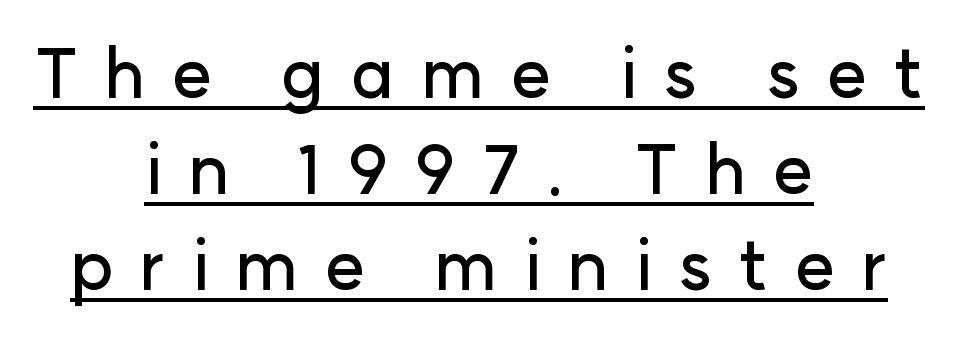
{"serif": "no", "italic": "no", "width": "normal", "stroke_contrast": "low", "x_height": "medium", "monospaced": "no", "underline": "yes", "align": "center", "line_spacing": "normal", "line_spacing_ratio": 1.39, "letter_spacing": "wide", "letter_spacing_em": 0.38, "glyph_px": 69}
